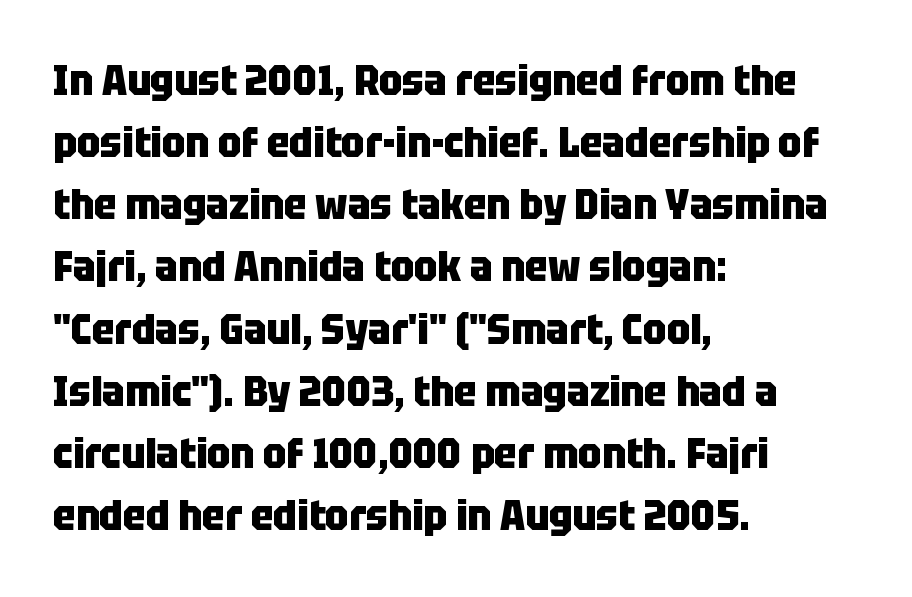
The image shows 42 px heavy, condensed sans-serif type, upright; set left-aligned, normal line spacing (1.48x), normal letter spacing, not underlined; low stroke contrast and a large x-height.
